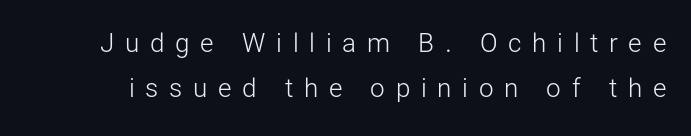
{"italic": "no", "bold": "no", "underline": "no", "line_spacing_ratio": 1.73, "letter_spacing": "wide", "letter_spacing_em": 0.41, "glyph_px": 26}
